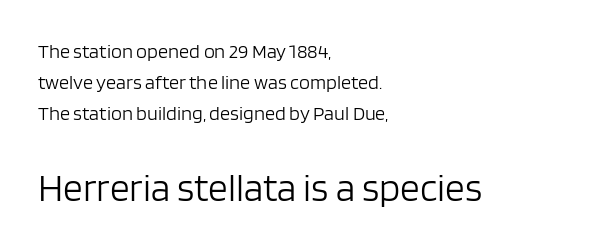
The image shows 39 px light sans-serif type, upright; set left-aligned, normal line spacing (1.56x), normal letter spacing, not underlined; the second (bottom) block is 1.95x larger; low stroke contrast and a large x-height.
